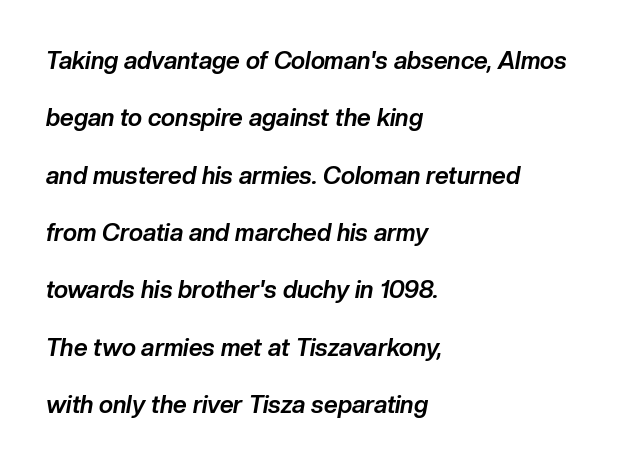
Descender tails drop into unmarked territory. This sample uses an oblique cut, with every glyph tilted off the vertical. Students, note that the glyphs here touch the page at normal intervals. Successive baselines arrive slowly, with a big drop between each. Weight: bold. Where is the straight margin? On the left.
